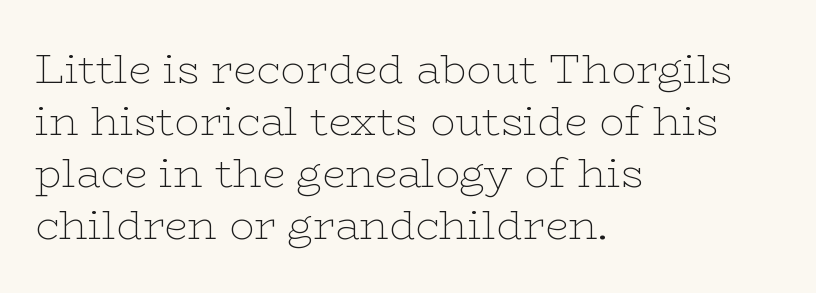
{"serif": "yes", "italic": "no", "bold": "no", "weight": "thin", "width": "wide", "stroke_contrast": "low", "x_height": "medium", "monospaced": "no", "underline": "no", "align": "left", "line_spacing_ratio": 1.24, "letter_spacing": "normal", "letter_spacing_em": 0.0, "glyph_px": 42}
